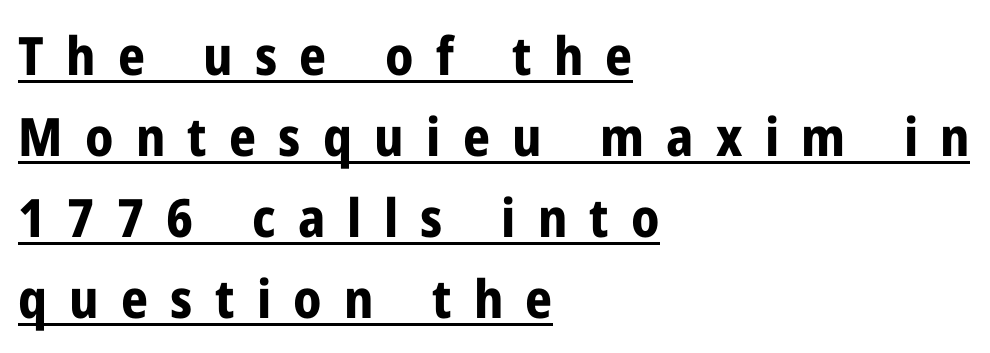
{"serif": "no", "italic": "no", "bold": "yes", "weight": "bold", "width": "condensed", "stroke_contrast": "low", "x_height": "medium", "monospaced": "no", "underline": "yes", "align": "left", "line_spacing": "normal", "line_spacing_ratio": 1.53, "letter_spacing": "wide", "letter_spacing_em": 0.42, "glyph_px": 53}
